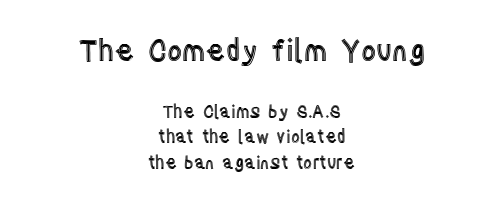
The words here are not underlined. Larger block? The one above; the one below is distinctly smaller. Letter spacing: default. Is this a fixed-width face? No — the glyphs have proportional, varying widths. Compared with a flush-left layout, this one balances lines on the center instead.
